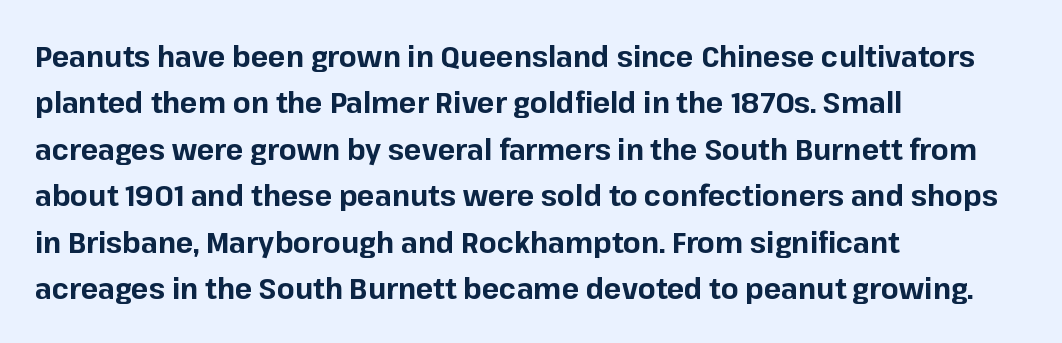
Look at the stroke-to-counter ratio: heavy, a bold. Descenders are the only things crossing below the line. Spacing verdict: proportional, widths tailored to each character. Students, note that the glyphs here touch the page at normal intervals.
